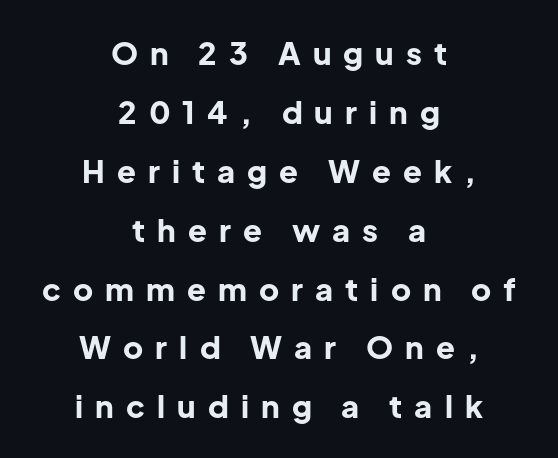
Q: Is the text bold? A: Yes.
Q: Is the text italic (slanted)? A: No, it is upright.
Q: Is the typeface a serif or a sans-serif typeface? A: Sans-serif.
Q: Is the text underlined? A: No.
Q: How is the paragraph aligned? A: Centered.
Q: Is the spacing between letters normal or unusually wide? A: Unusually wide.
Q: Is the spacing between lines tight, normal or loose? A: Loose.
Q: Width (condensed, normal, or wide)? A: Normal.
Q: Stroke contrast? A: Low.
Q: x-height? A: Medium.
Q: Monospaced? A: No.
